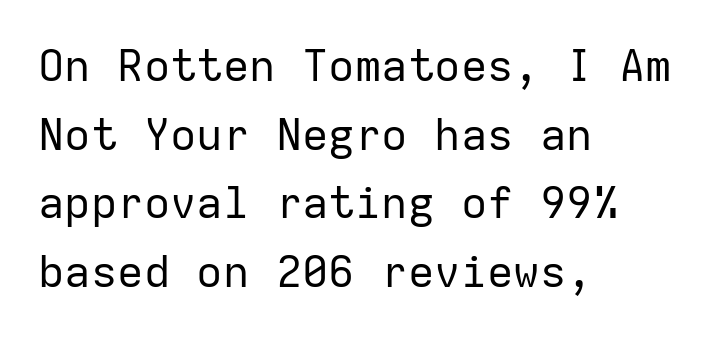
{"serif": "no", "italic": "no", "bold": "no", "weight": "regular", "width": "normal", "stroke_contrast": "low", "x_height": "medium", "monospaced": "yes", "underline": "no", "align": "left", "line_spacing": "normal", "line_spacing_ratio": 1.56, "letter_spacing": "normal", "letter_spacing_em": 0.0, "glyph_px": 44}
